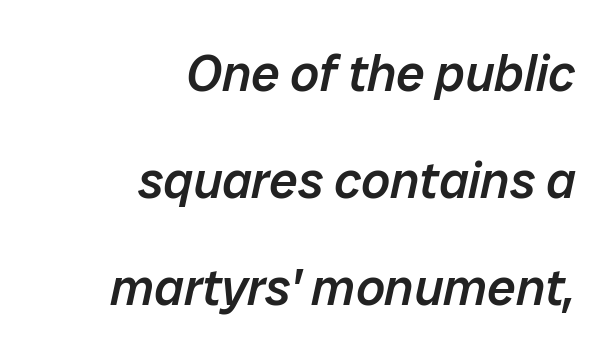
{"italic": "yes", "lean": "right", "slant_degrees": 12, "bold": "semi", "weight": "semibold", "width": "normal", "stroke_contrast": "low", "x_height": "medium", "monospaced": "no", "underline": "no", "align": "right", "line_spacing": "loose", "line_spacing_ratio": 2.1, "letter_spacing": "normal", "letter_spacing_em": 0.0, "glyph_px": 51}
